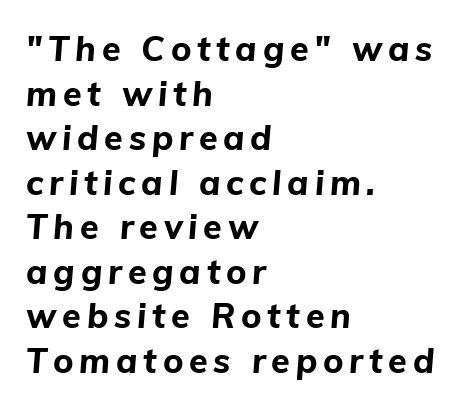
{"italic": "yes", "lean": "right", "slant_degrees": 5, "bold": "yes", "weight": "bold", "width": "normal", "stroke_contrast": "low", "x_height": "medium", "monospaced": "no", "underline": "no", "align": "left", "line_spacing": "normal", "line_spacing_ratio": 1.31, "glyph_px": 34}
